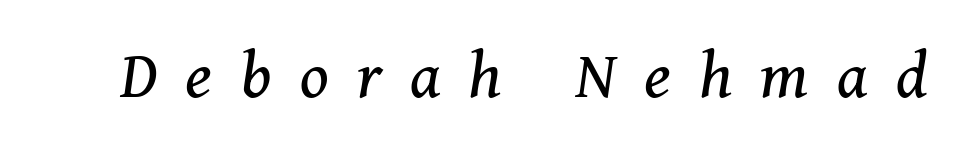
Caption: expanded tracking, letters set apart. Is the type slanted? Yes — the strokes lean at a clear angle. Summary of weight: not heavy and not bold. Note the varied advance widths — an 'i' is clearly narrower than an 'm'. Letterform terminals end in serifs throughout the passage. Anything drawn beneath the words? Only blank space.
